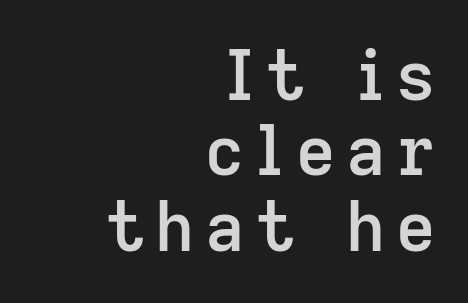
The font family rendered here belongs to the sans-serif group. The passage shown is typed in a proportional face where columns would drift. Cramped leading. Does the copy run flush right? Yes — the right margin is perfectly even. No italicization has been applied; the sample stays upright. These lines carry some extra weight — a demibold, not a full bold.
